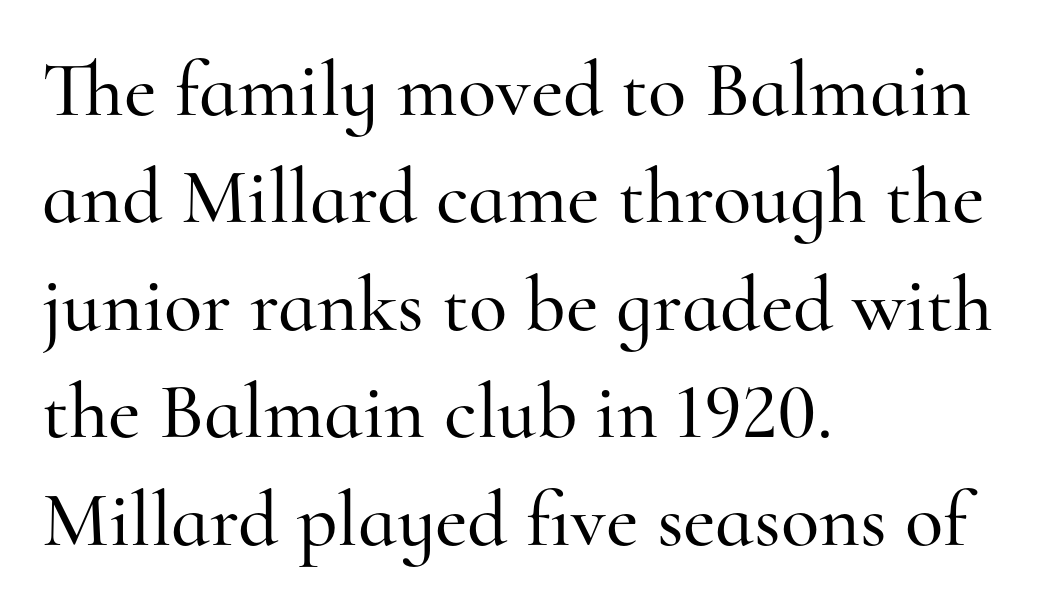
Q: Is the text italic (slanted)? A: No, it is upright.
Q: Is the typeface a serif or a sans-serif typeface? A: Serif.
Q: Is the text underlined? A: No.
Q: How is the paragraph aligned? A: Left-aligned.
Q: Is the spacing between letters normal or unusually wide? A: Normal.
Q: Is the spacing between lines tight, normal or loose? A: Normal.
Q: Width (condensed, normal, or wide)? A: Normal.
Q: Stroke contrast? A: High.
Q: x-height? A: Small.
Q: Monospaced? A: No.
